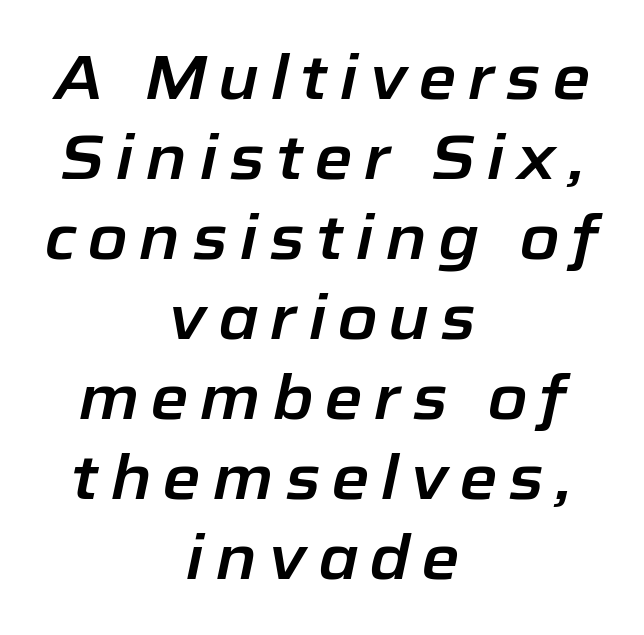
Q: Is the text italic (slanted)? A: Yes, it leans right by about 12 degrees.
Q: Is the text underlined? A: No.
Q: How is the paragraph aligned? A: Centered.
Q: Is the spacing between lines tight, normal or loose? A: Normal.
Q: Width (condensed, normal, or wide)? A: Normal.
Q: Stroke contrast? A: Low.
Q: x-height? A: Medium.
Q: Monospaced? A: No.
